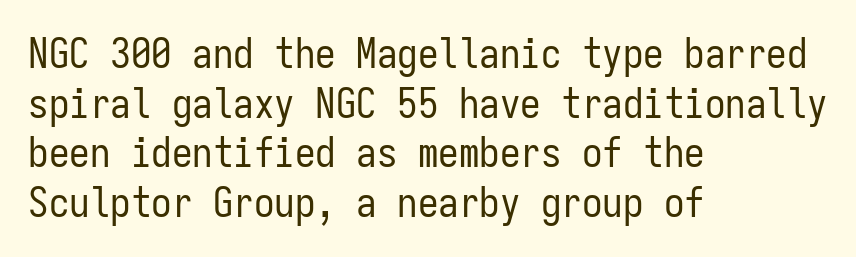
Words appear dense and cohesive because spacing is normal. This rendering uses left alignment, leaving the right contour irregular. Serifs: no, the terminals of the letterforms are clean. Descenders are the only things crossing below the line. Weight: not bold — regular or lighter.
